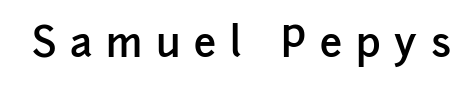
Q: Is the text bold? A: Semi-bold.
Q: Is the text italic (slanted)? A: No, it is upright.
Q: Is the typeface a serif or a sans-serif typeface? A: Sans-serif.
Q: Is the text underlined? A: No.
Q: Is the spacing between letters normal or unusually wide? A: Unusually wide.
Q: Width (condensed, normal, or wide)? A: Normal.
Q: Stroke contrast? A: Low.
Q: x-height? A: Medium.
Q: Monospaced? A: No.
